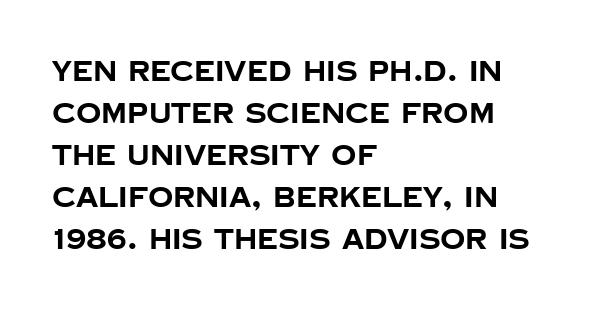
The image shows 28 px bold sans-serif type, upright; set left-aligned, normal line spacing (1.5x), normal letter spacing, not underlined; low stroke contrast and a large x-height.
